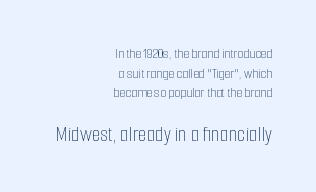
The image shows 22 px text type, upright; set right-aligned, normal line spacing (1.31x), normal letter spacing, not underlined; the second (bottom) block is 1.47x larger.
